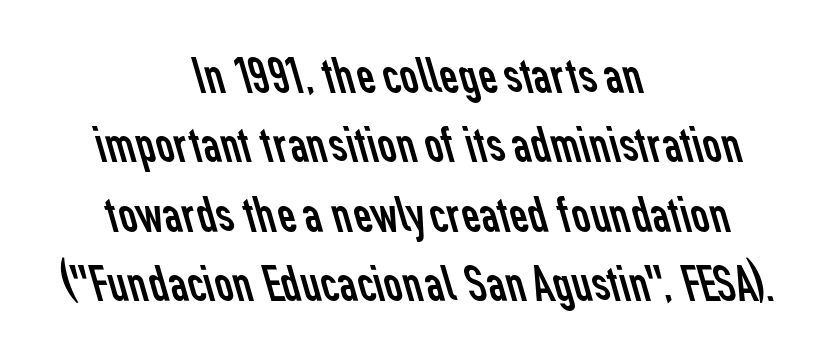
The baseline area is clear. Think of a printed novel: that variable character pitch is what you see here. Look at the tracking — it's just the regular setting, nothing added. This sample is center-justified, so both line endings float freely.
